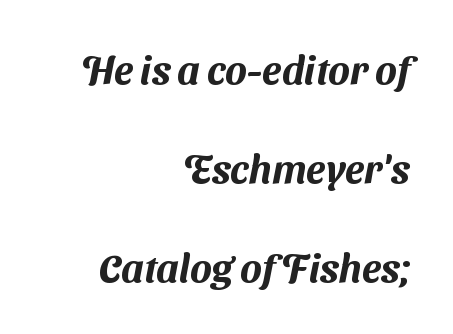
{"serif": "no", "width": "normal", "stroke_contrast": "medium", "x_height": "medium", "monospaced": "no", "underline": "no", "align": "right", "line_spacing": "loose", "line_spacing_ratio": 2.48, "letter_spacing": "normal", "letter_spacing_em": 0.0, "glyph_px": 40}
